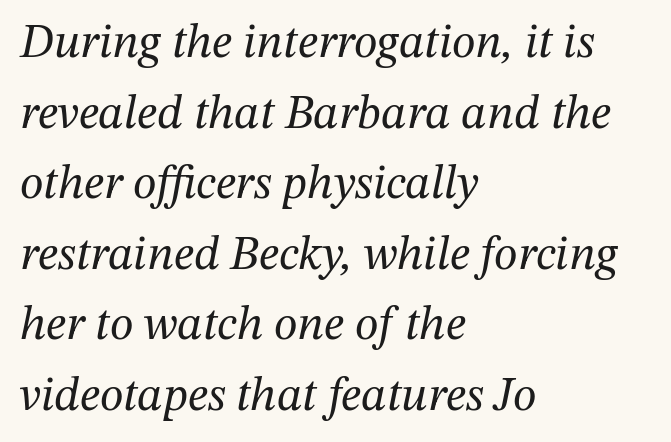
Q: Is the text bold? A: No.
Q: Is the text italic (slanted)? A: Yes, it leans right by about 12 degrees.
Q: Is the typeface a serif or a sans-serif typeface? A: Serif.
Q: Is the text underlined? A: No.
Q: How is the paragraph aligned? A: Left-aligned.
Q: Is the spacing between letters normal or unusually wide? A: Normal.
Q: Is the spacing between lines tight, normal or loose? A: Normal.
Q: Width (condensed, normal, or wide)? A: Normal.
Q: Stroke contrast? A: Medium.
Q: x-height? A: Medium.
Q: Monospaced? A: No.
